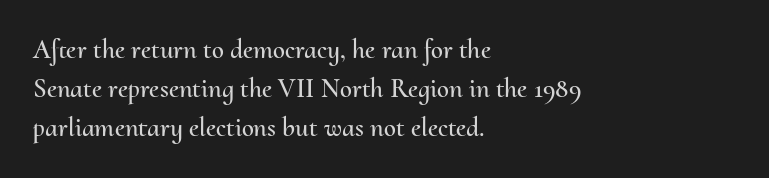
Evenly set lines give the paragraph a standard silhouette. What stands out about the letter spacing? Nothing — it is the standard amount. Glance below the letters and you will spot only blank space. The compositor pushed each line to the left boundary. The axis of the letterforms is exactly vertical.
